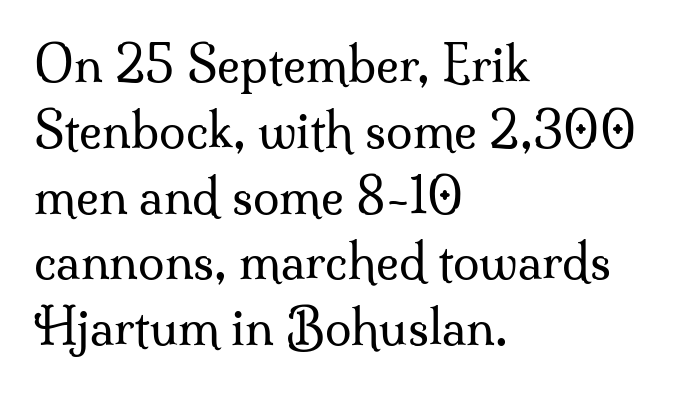
The image shows 48 px regular-weight serif type, upright; set left-aligned, normal line spacing (1.37x), normal letter spacing, not underlined; medium stroke contrast and a small x-height.
